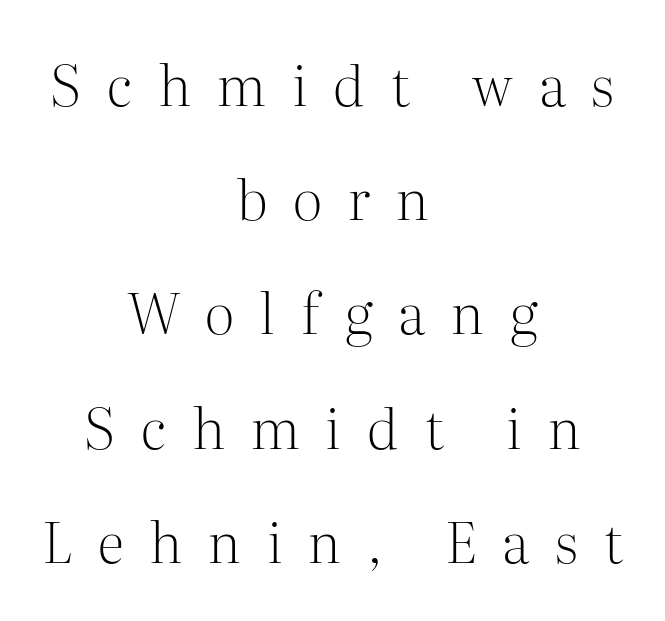
The image shows 56 px light serif type, upright; set centered, loose line spacing (2.04x), unusually wide letter spacing (+0.46 em), not underlined; medium stroke contrast and a medium x-height.
